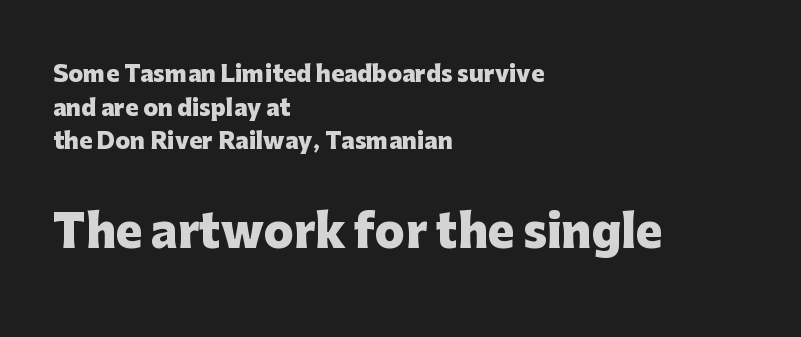
{"serif": "no", "italic": "no", "bold": "yes", "weight": "heavy", "width": "normal", "stroke_contrast": "low", "x_height": "medium", "monospaced": "no", "underline": "no", "align": "left", "line_spacing": "normal", "line_spacing_ratio": 1.53, "letter_spacing": "normal", "letter_spacing_em": 0.0, "larger_block": "second", "size_ratio": 2.0, "glyph_px": 44}
